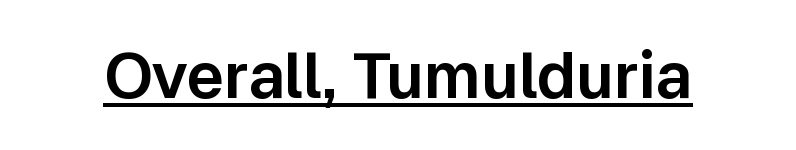
Q: Is the text italic (slanted)? A: No, it is upright.
Q: Is the typeface a serif or a sans-serif typeface? A: Sans-serif.
Q: Is the text underlined? A: Yes.
Q: Is the spacing between letters normal or unusually wide? A: Normal.
Q: Width (condensed, normal, or wide)? A: Normal.
Q: Stroke contrast? A: Low.
Q: x-height? A: Medium.
Q: Monospaced? A: No.
